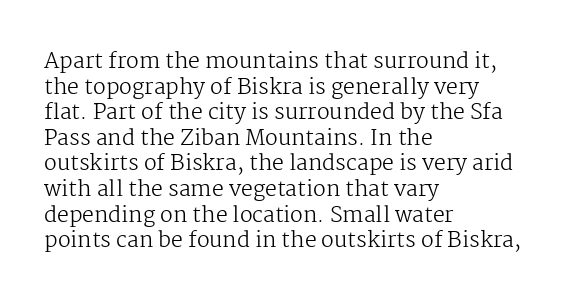
The image shows 21 px text type, upright; set left-aligned, line spacing 1.22x, normal letter spacing, not underlined.
